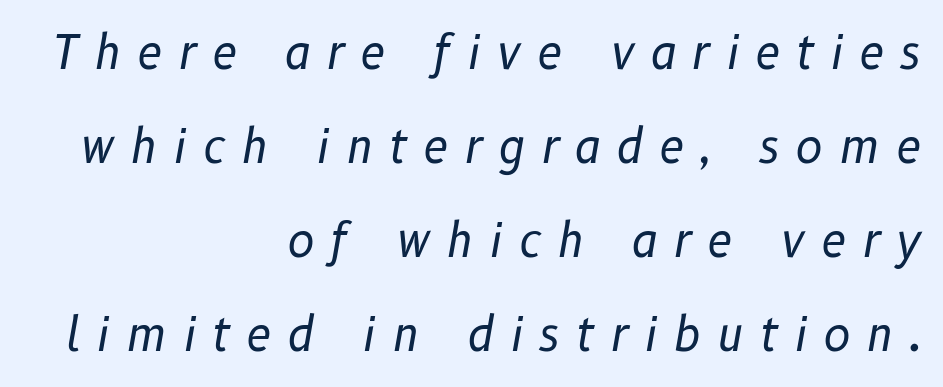
The image shows 46 px regular-weight type, italic (leaning right); set right-aligned, loose line spacing (2.04x), unusually wide letter spacing (+0.34 em), not underlined; low stroke contrast and a medium x-height.
